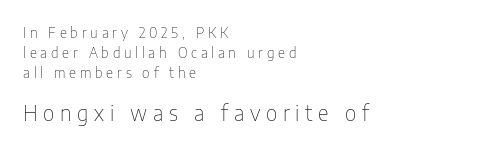
The image shows 21 px text type, upright; set left-aligned, normal line spacing (1.42x), unusually wide letter spacing (+0.27 em), not underlined; the second (bottom) block is 1.5x larger.
